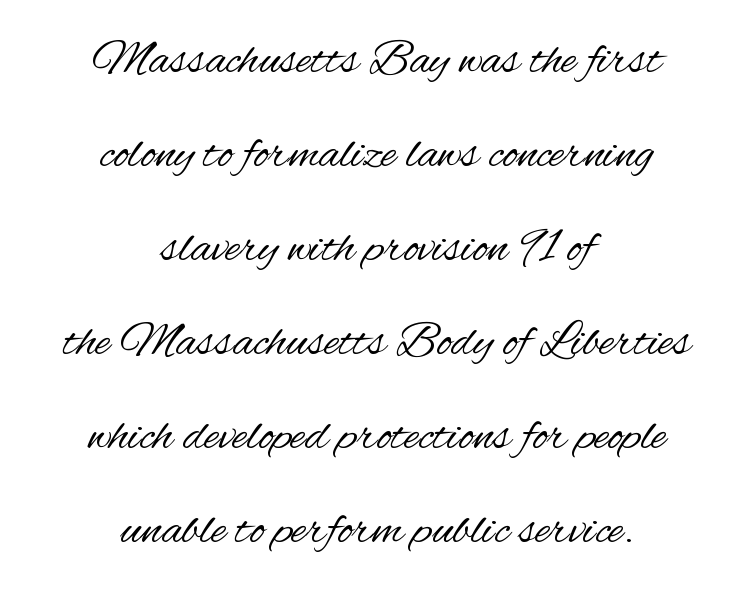
Observe the ordinary spacing: letters are neighbours, not strangers. Glance below the letters and you will spot only blank space. The face looks like a standard text weight, possibly lighter. Nope, no serifs anywhere on these letters. The passage shown is typed in a proportional face where columns would drift.
